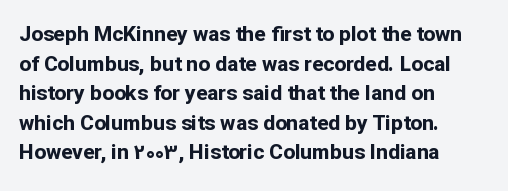
The vertical gap from one line to the next is medium. Beneath every word, the page is bare. Nothing unusual about the tracking: characters are spaced as the font intends. Its strokes are broad and dark, the hallmark of bold type. This sample uses an upright cut, with every glyph sitting square on the baseline. If you drew a ruler down the left edge, every line would touch it.
